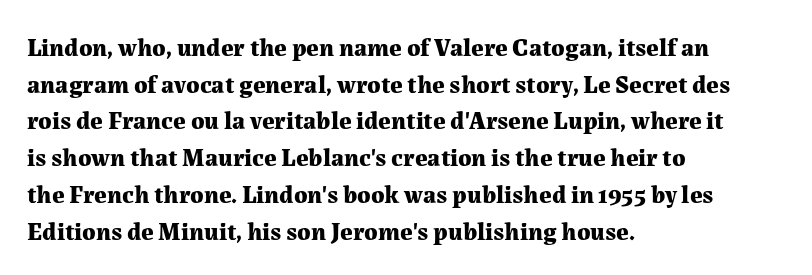
The image shows 25 px bold type, upright; set left-aligned, normal line spacing (1.47x), normal letter spacing, not underlined.
